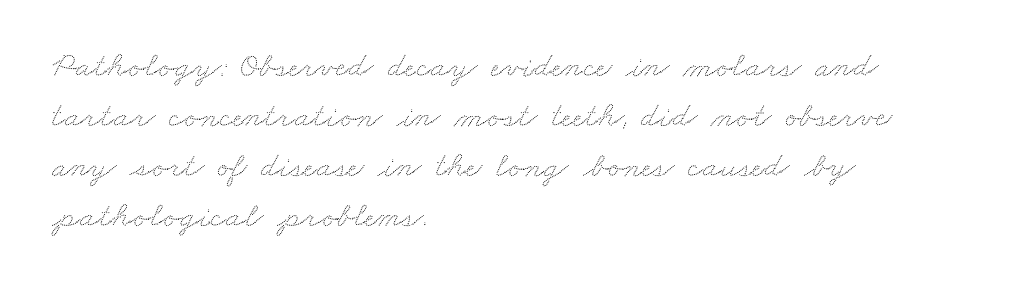
The image shows 35 px wide type; set left-aligned, normal line spacing (1.43x), normal letter spacing, not underlined; low stroke contrast and a small x-height.
